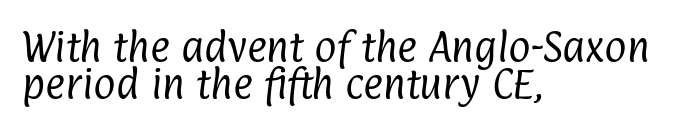
Q: Is the text bold? A: No.
Q: Is the typeface a serif or a sans-serif typeface? A: Sans-serif.
Q: Is the text underlined? A: No.
Q: How is the paragraph aligned? A: Left-aligned.
Q: Is the spacing between letters normal or unusually wide? A: Normal.
Q: Is the spacing between lines tight, normal or loose? A: Tight.
Q: Width (condensed, normal, or wide)? A: Condensed.
Q: Stroke contrast? A: Low.
Q: x-height? A: Medium.
Q: Monospaced? A: No.
